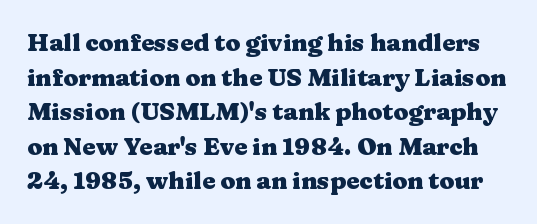
{"italic": "no", "bold": "yes", "underline": "no", "line_spacing": "normal", "line_spacing_ratio": 1.44, "letter_spacing": "normal", "letter_spacing_em": 0.0, "glyph_px": 24}
